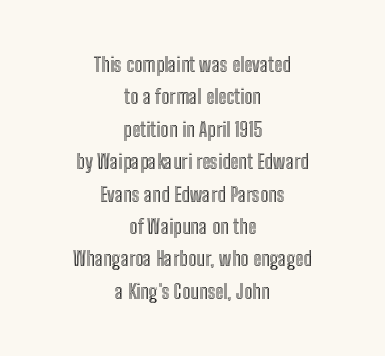
A typesetter would mark this as roman, not italic. Compared with typical paragraphs, the rows here are spaced about the same. The rag falls on both sides of this text block equally. No extra tracking has been applied to these lines. The space beneath each line is pristine and unruled.
